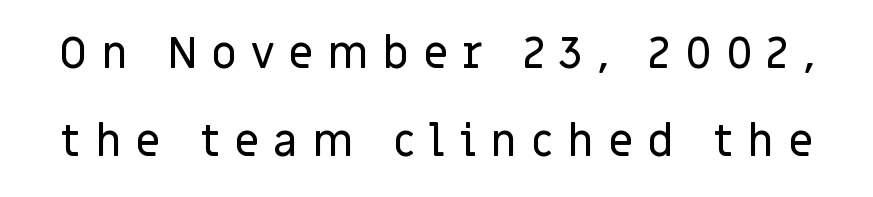
In terms of posture, this sample is upright. What kind of face is this? One without serifs — a sans. Characters follow at a spacing far wider than the type designer built in. The passage shown is not underscored anywhere. The passage shown stacks its lines with a broad gap. This sample has the flowing, uneven cadence of proportional lettering.
